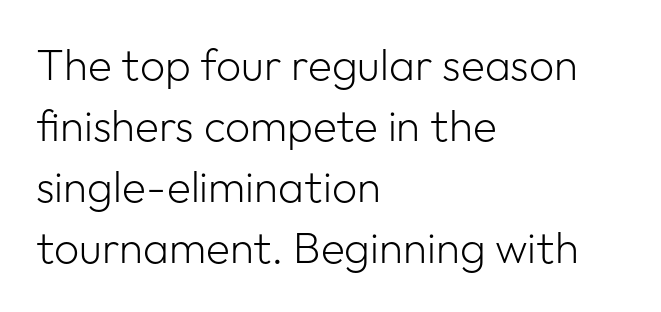
Q: Is the text bold? A: No.
Q: Is the text italic (slanted)? A: No, it is upright.
Q: Is the typeface a serif or a sans-serif typeface? A: Sans-serif.
Q: Is the text underlined? A: No.
Q: How is the paragraph aligned? A: Left-aligned.
Q: Is the spacing between letters normal or unusually wide? A: Normal.
Q: Is the spacing between lines tight, normal or loose? A: Normal.
Q: Width (condensed, normal, or wide)? A: Normal.
Q: Stroke contrast? A: Low.
Q: x-height? A: Medium.
Q: Monospaced? A: No.
